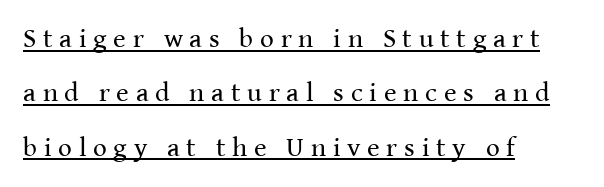
Q: Is the text bold? A: No.
Q: Is the text italic (slanted)? A: No, it is upright.
Q: Is the text underlined? A: Yes.
Q: How is the paragraph aligned? A: Left-aligned.
Q: Is the spacing between letters normal or unusually wide? A: Unusually wide.
Q: Is the spacing between lines tight, normal or loose? A: Loose.
